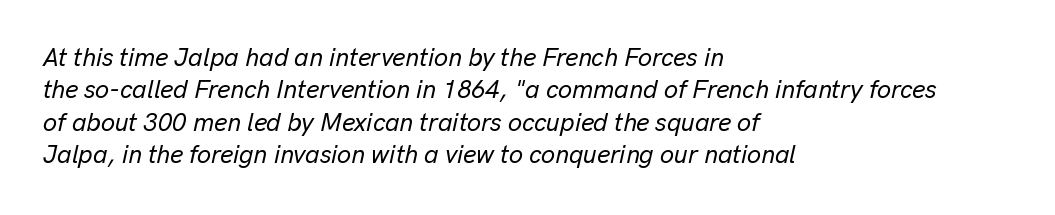
{"italic": "yes", "lean": "right", "slant_degrees": 13, "underline": "no", "align": "left", "line_spacing": "normal", "line_spacing_ratio": 1.3, "letter_spacing": "normal", "letter_spacing_em": 0.0, "glyph_px": 25}
